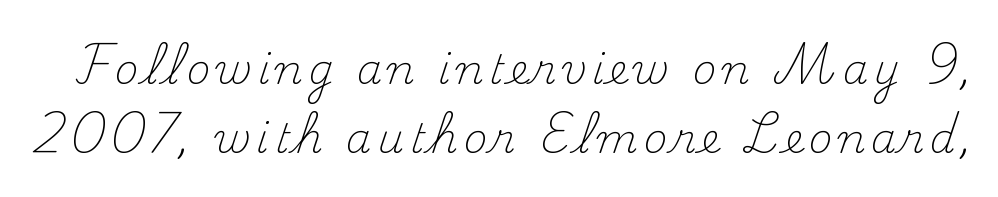
Q: Is the text bold? A: No.
Q: Is the text italic (slanted)? A: Yes.
Q: Is the typeface a serif or a sans-serif typeface? A: Serif.
Q: Is the text underlined? A: No.
Q: Is the spacing between lines tight, normal or loose? A: Normal.
Q: Width (condensed, normal, or wide)? A: Normal.
Q: Stroke contrast? A: Medium.
Q: x-height? A: Small.
Q: Monospaced? A: No.
